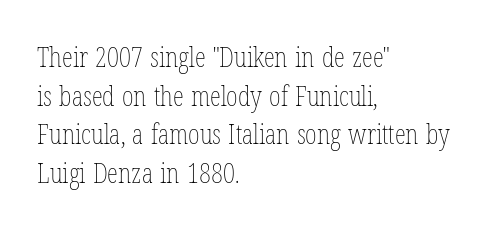
The image shows 28 px thin, condensed type, upright; set left-aligned, normal line spacing (1.38x), normal letter spacing, not underlined; low stroke contrast and a medium x-height.
